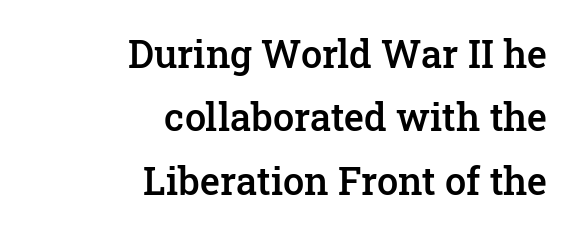
Rows of type keep a routine distance in the vertical direction. Ascenders rise straight up at ninety degrees. Is the block centered? No — it sits flush against the right margin. This rendering employs a face with finishing strokes, i.e., a serif. The space beneath each line is pristine and unruled. Characters follow at the spacing the type designer built in.
